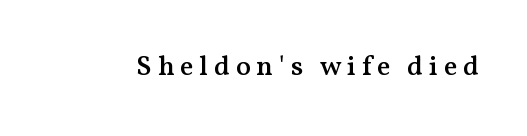
The image shows 28 px semibold serif type, upright; set unusually wide letter spacing (+0.2 em), not underlined; medium stroke contrast and a medium x-height.
